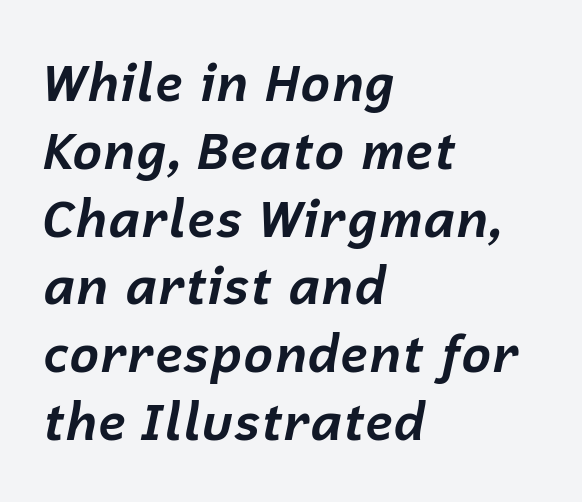
Q: Is the text bold? A: Yes.
Q: Is the text italic (slanted)? A: Yes, it leans right by about 12 degrees.
Q: Is the text underlined? A: No.
Q: How is the paragraph aligned? A: Left-aligned.
Q: Is the spacing between letters normal or unusually wide? A: Normal.
Q: Is the spacing between lines tight, normal or loose? A: Normal.
Q: Width (condensed, normal, or wide)? A: Normal.
Q: Stroke contrast? A: Low.
Q: x-height? A: Medium.
Q: Monospaced? A: No.
